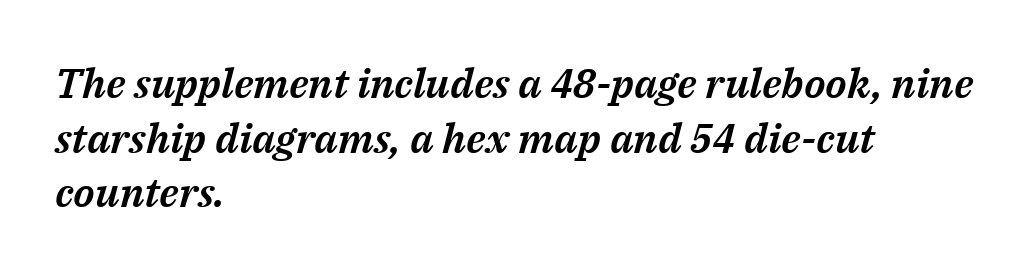
{"italic": "yes", "lean": "right", "slant_degrees": 14, "width": "normal", "stroke_contrast": "medium", "x_height": "medium", "monospaced": "no", "underline": "no", "align": "left", "line_spacing": "normal", "line_spacing_ratio": 1.33, "letter_spacing": "normal", "letter_spacing_em": 0.0, "glyph_px": 41}
